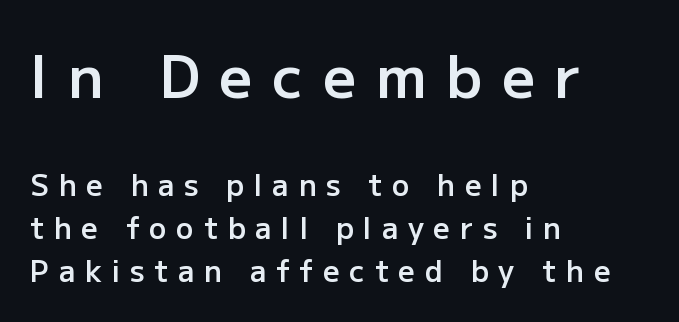
{"serif": "no", "italic": "no", "bold": "semi", "weight": "semibold", "width": "normal", "stroke_contrast": "low", "x_height": "medium", "monospaced": "no", "underline": "no", "align": "left", "line_spacing": "normal", "line_spacing_ratio": 1.48, "letter_spacing": "wide", "letter_spacing_em": 0.34, "larger_block": "first", "size_ratio": 2.0, "glyph_px": 58}
